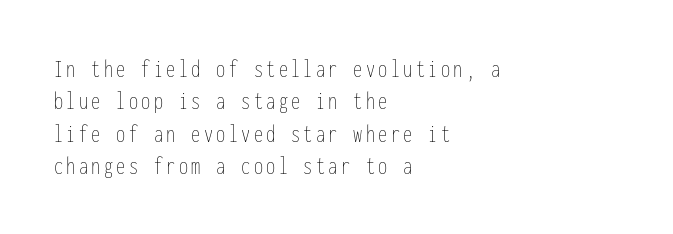
The image shows 26 px text type, upright; set left-aligned, normal line spacing (1.25x), not underlined.
